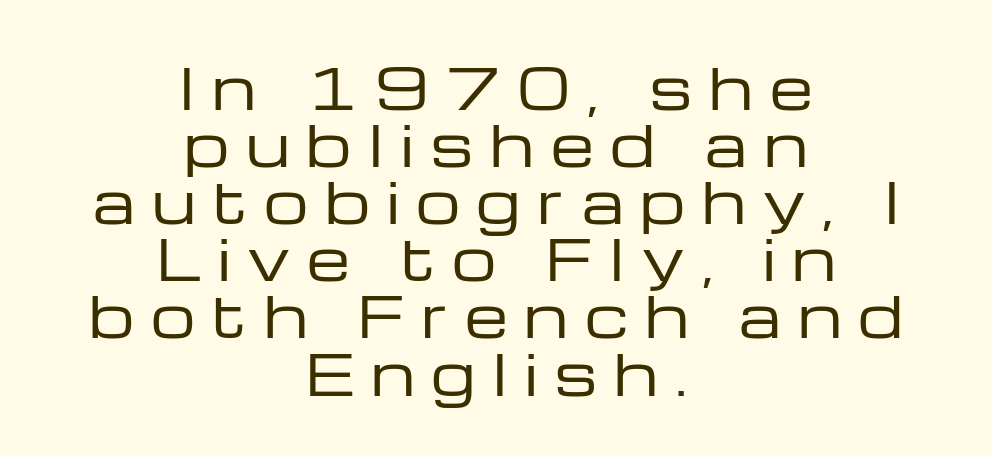
Q: Is the text bold? A: No.
Q: Is the text italic (slanted)? A: No, it is upright.
Q: Is the typeface a serif or a sans-serif typeface? A: Sans-serif.
Q: Is the text underlined? A: No.
Q: How is the paragraph aligned? A: Centered.
Q: Is the spacing between letters normal or unusually wide? A: Unusually wide.
Q: Is the spacing between lines tight, normal or loose? A: Tight.
Q: Width (condensed, normal, or wide)? A: Wide.
Q: Stroke contrast? A: Low.
Q: x-height? A: Medium.
Q: Monospaced? A: No.
